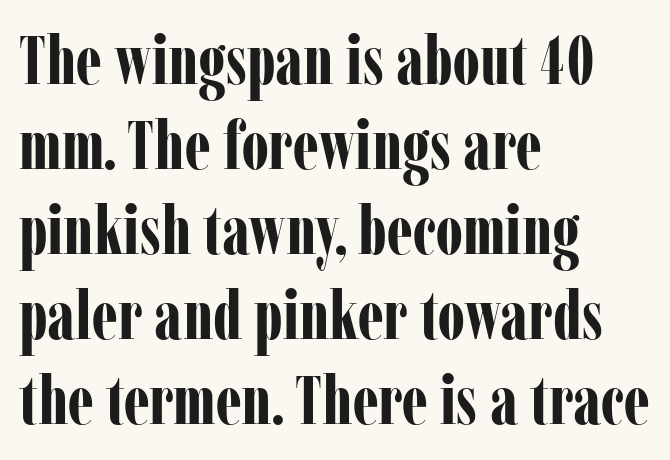
{"serif": "yes", "italic": "no", "bold": "yes", "weight": "bold", "width": "condensed", "stroke_contrast": "low", "x_height": "medium", "monospaced": "no", "underline": "no", "align": "left", "line_spacing": "normal", "line_spacing_ratio": 1.25, "letter_spacing": "normal", "letter_spacing_em": 0.0, "glyph_px": 68}
